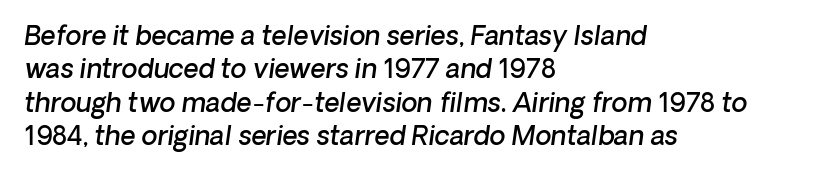
A somewhat darkened texture: the type is semibold rather than bold. Leftover space on each line is placed entirely after the last word. Honestly, the letter spacing is just normal — you wouldn't notice it. Normally led — the rows are evenly, conventionally spaced. A bare baseline throughout the passage.
